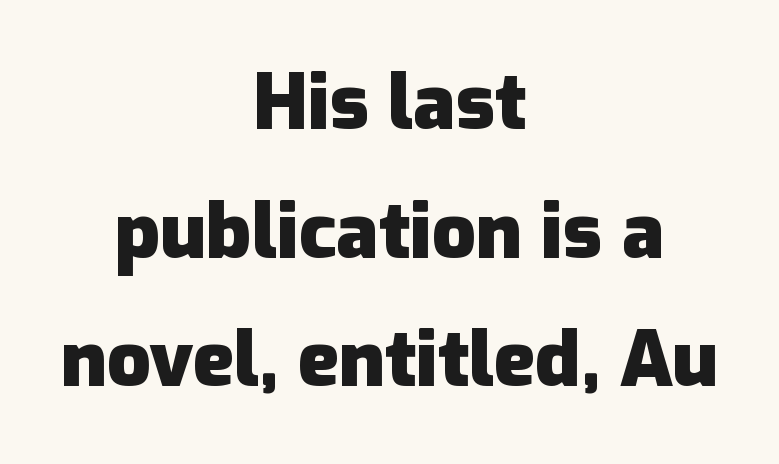
You could not count columns in this text — the font is proportionally spaced. Standard letterfit; no display-style spreading of the glyphs. This rendering employs a face without finishing strokes, i.e., a sans-serif. A bare baseline throughout the passage. Every character sits straight up, as roman type does. Plenty of ink on the page — the face is bold.
